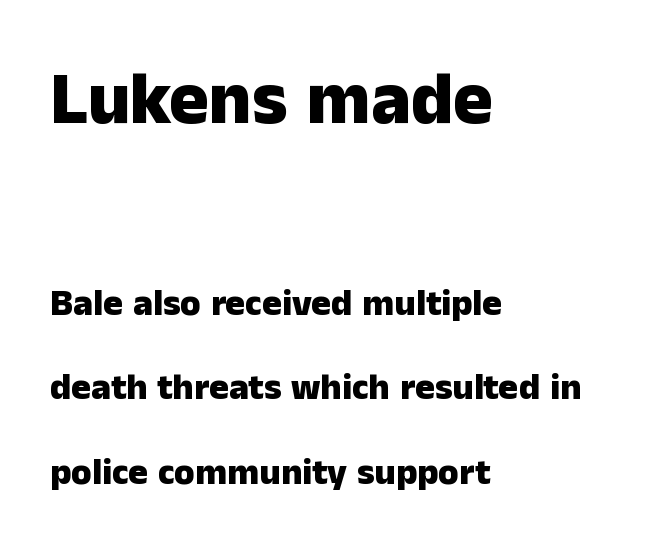
Every row of glyphs begins at an identical x-position on the left. The space between consecutive lines is lavish. In terms of letterspacing, this is plain default setting. In terms of posture, this sample is upright. You get the large type first, then a drop to smaller type.
